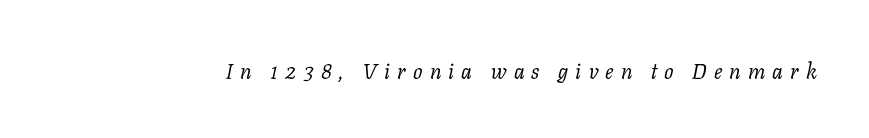
The image shows 21 px text type, italic (leaning right); set unusually wide letter spacing (+0.34 em), not underlined.
